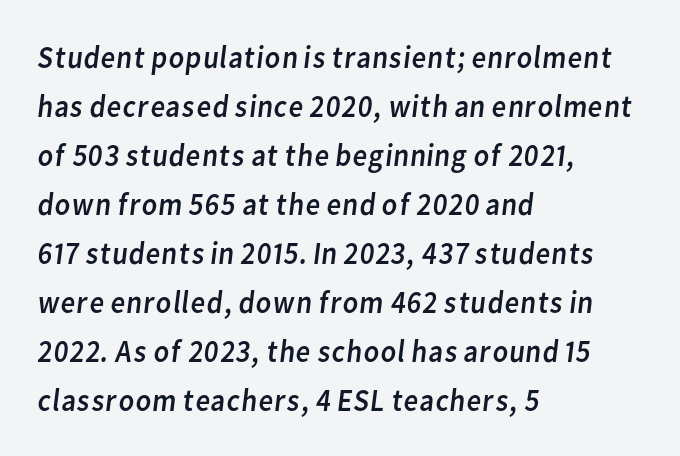
Q: Is the text bold? A: No.
Q: Is the typeface a serif or a sans-serif typeface? A: Sans-serif.
Q: Is the text underlined? A: No.
Q: How is the paragraph aligned? A: Left-aligned.
Q: Is the spacing between letters normal or unusually wide? A: Normal.
Q: Is the spacing between lines tight, normal or loose? A: Normal.
Q: Width (condensed, normal, or wide)? A: Normal.
Q: Stroke contrast? A: Low.
Q: x-height? A: Medium.
Q: Monospaced? A: No.
